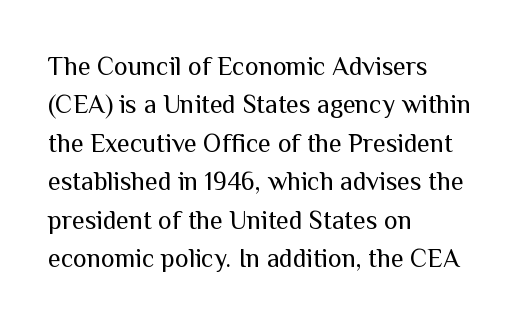
Leftover space on each line is placed entirely after the last word. The font sits on the lighter half of the weight spectrum, regular included. Here the glyphs are tracked normally, forming tight word shapes. Evenly set lines give the paragraph a standard silhouette. The area under the type is left untouched. The letters stand upright; this is a roman face.
